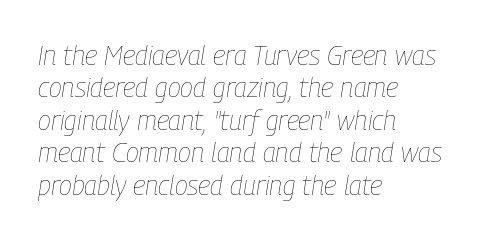
These lines are set flush left with a ragged right edge. This is not heavy type; no bold has been used. Underlining? Definitely not there. Inter-character spacing is left at the font's built-in metrics. The whole block is typeset with a tilt.
